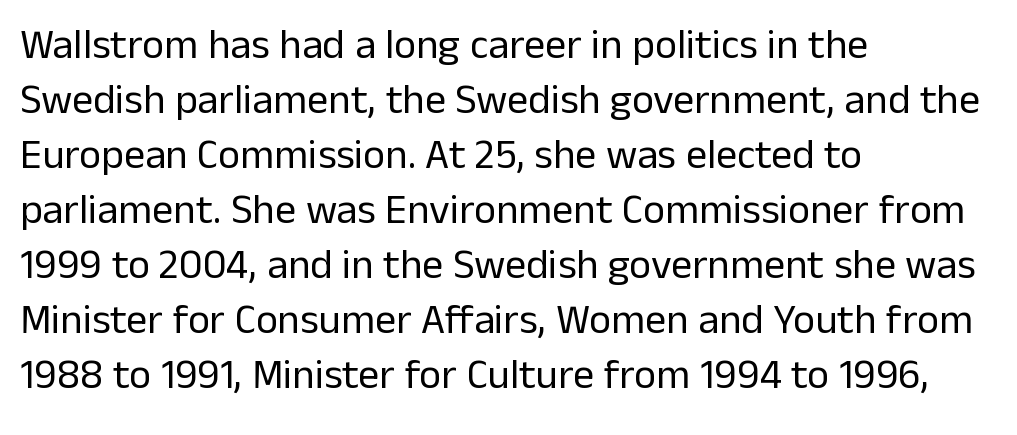
Is the stroke heavy? The answer is a plain regular-or-lighter. The font's upright variant was chosen for this text. If you drew a ruler down the left edge, every line would touch it. The rendering uses natural spacing where letterforms have individual widths. Normally led — the rows are evenly, conventionally spaced.
